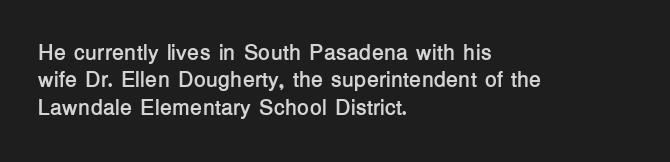
Q: Is the text bold? A: Yes.
Q: Is the text italic (slanted)? A: No, it is upright.
Q: Is the text underlined? A: No.
Q: How is the paragraph aligned? A: Left-aligned.
Q: Is the spacing between letters normal or unusually wide? A: Normal.
Q: Is the spacing between lines tight, normal or loose? A: Normal.
